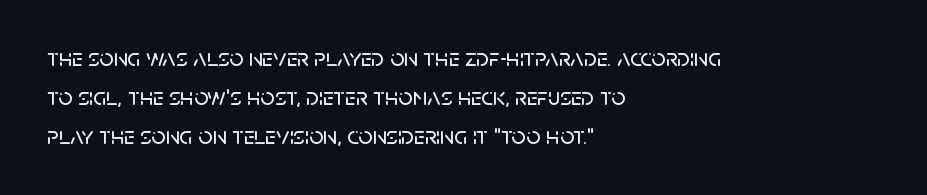
{"italic": "no", "underline": "no", "align": "left", "line_spacing": "normal", "line_spacing_ratio": 1.56, "letter_spacing": "normal", "letter_spacing_em": 0.0, "glyph_px": 25}
